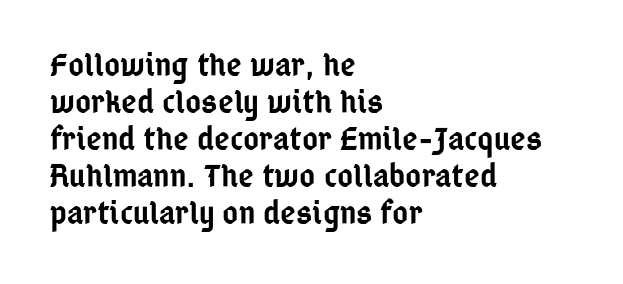
{"serif": "no", "italic": "no", "bold": "semi", "weight": "semibold", "width": "condensed", "stroke_contrast": "low", "x_height": "medium", "monospaced": "no", "underline": "no", "align": "left", "line_spacing": "tight", "line_spacing_ratio": 1.09, "letter_spacing": "normal", "letter_spacing_em": 0.0, "glyph_px": 34}
